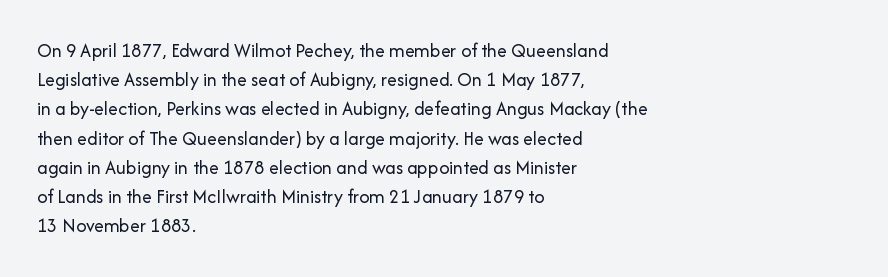
The image shows 20 px text type, upright; set left-aligned, normal line spacing (1.46x), normal letter spacing, not underlined.
